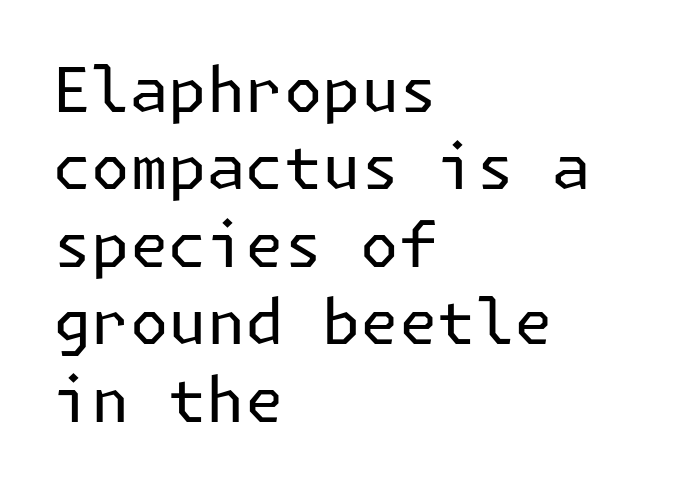
The image shows 62 px regular-weight sans-serif type, upright; set left-aligned, normal line spacing (1.25x), normal letter spacing, not underlined; low stroke contrast and a medium x-height.
